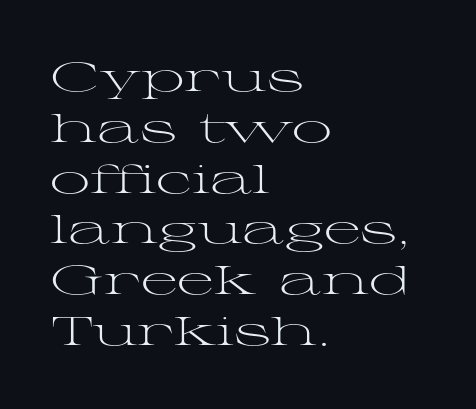
Stems and bowls with no extra thickness — not bold. The passage shown is typed in a proportional face where columns would drift. Layout note: lines flush left. Italic: no, the glyphs are upright roman.
